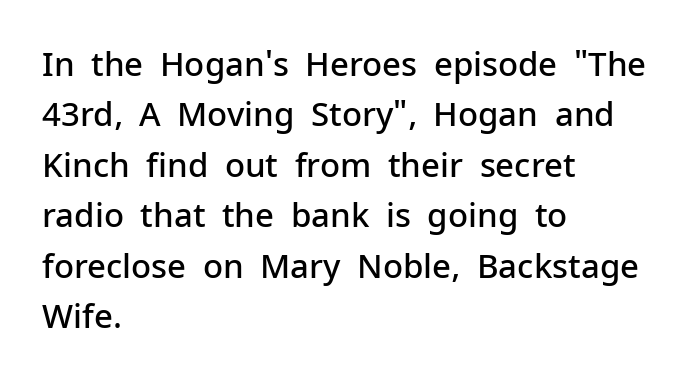
This is roman type, the default non-slanted kind. The lines sit at an ordinary, default distance from one another. A bit beefed up — I'd call it semibold rather than bold. Line starts are locked; line ends wander. What kind of face is this? One without serifs — a sans.
